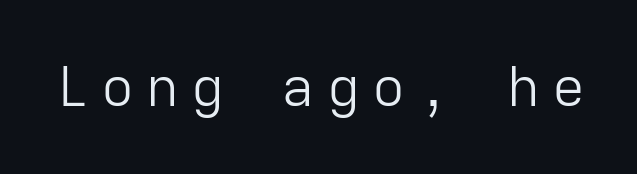
The image shows 55 px light sans-serif type, upright, monospaced; set unusually wide letter spacing (+0.22 em), not underlined; low stroke contrast and a medium x-height.
